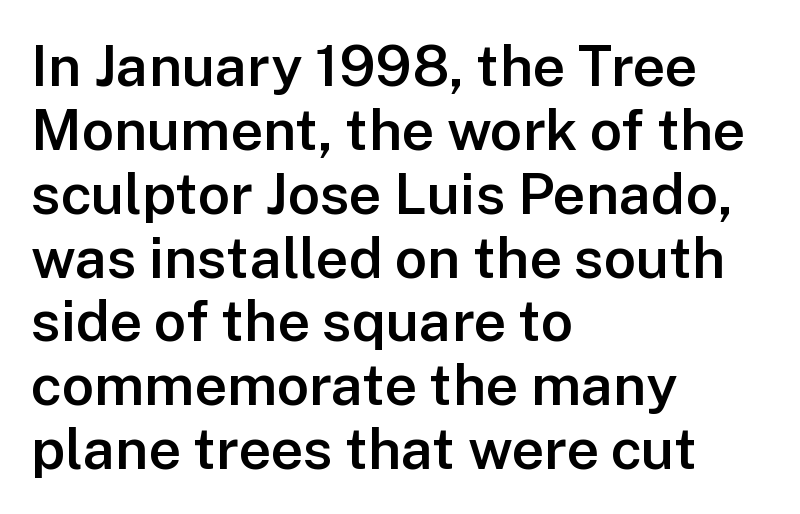
If you drew a ruler down the left edge, every line would touch it. It's the straight-up-and-down kind of type. Decoration check: the copy has no underline. A typesetter would call this zero additional tracking. Spacing verdict: proportional, widths tailored to each character.
